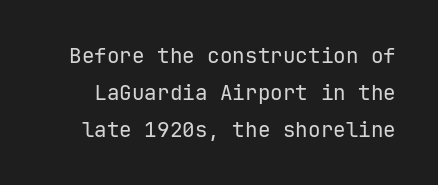
Q: Is the text bold? A: No.
Q: Is the text italic (slanted)? A: No, it is upright.
Q: Is the text underlined? A: No.
Q: Is the spacing between letters normal or unusually wide? A: Normal.
